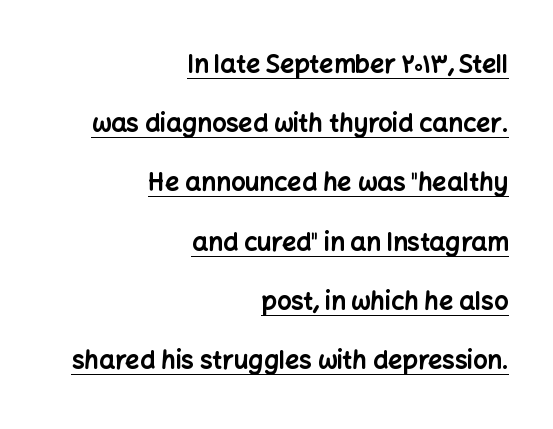
{"italic": "no", "bold": "yes", "underline": "yes", "align": "right", "line_spacing": "loose", "line_spacing_ratio": 2.37, "letter_spacing": "normal", "letter_spacing_em": 0.0, "glyph_px": 25}
